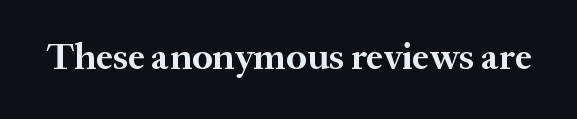
Q: Is the text bold? A: Yes.
Q: Is the text italic (slanted)? A: No, it is upright.
Q: Is the typeface a serif or a sans-serif typeface? A: Serif.
Q: Is the text underlined? A: No.
Q: Is the spacing between letters normal or unusually wide? A: Normal.
Q: Width (condensed, normal, or wide)? A: Normal.
Q: Stroke contrast? A: Medium.
Q: x-height? A: Medium.
Q: Monospaced? A: No.
